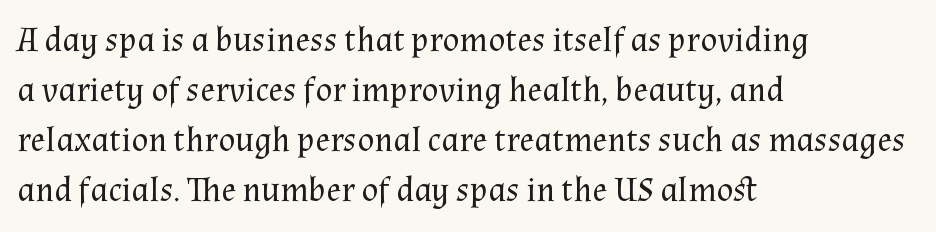
{"italic": "no", "bold": "no", "weight": "regular", "width": "normal", "stroke_contrast": "medium", "x_height": "medium", "monospaced": "no", "underline": "no", "align": "left", "line_spacing": "normal", "line_spacing_ratio": 1.43, "letter_spacing": "normal", "letter_spacing_em": 0.0, "glyph_px": 35}
